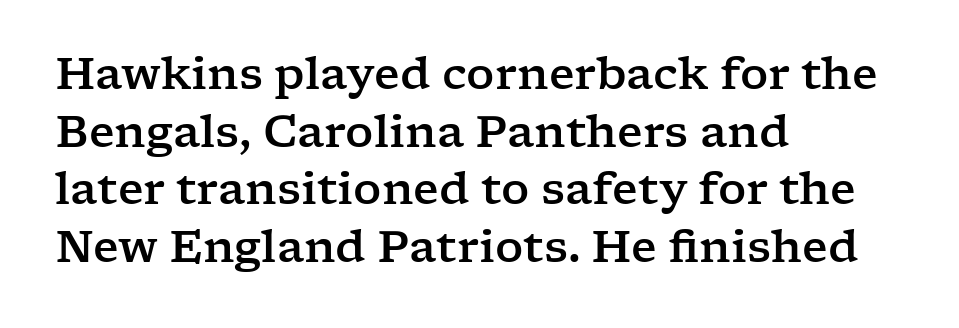
Honestly, the row spacing looks completely unremarkable. Typeset ragged right — the left edge is the straight one. Rule under the text: the space is simply empty. Yep, those are serifs on the letters. Is this a fixed-width face? No — the glyphs have proportional, varying widths.
